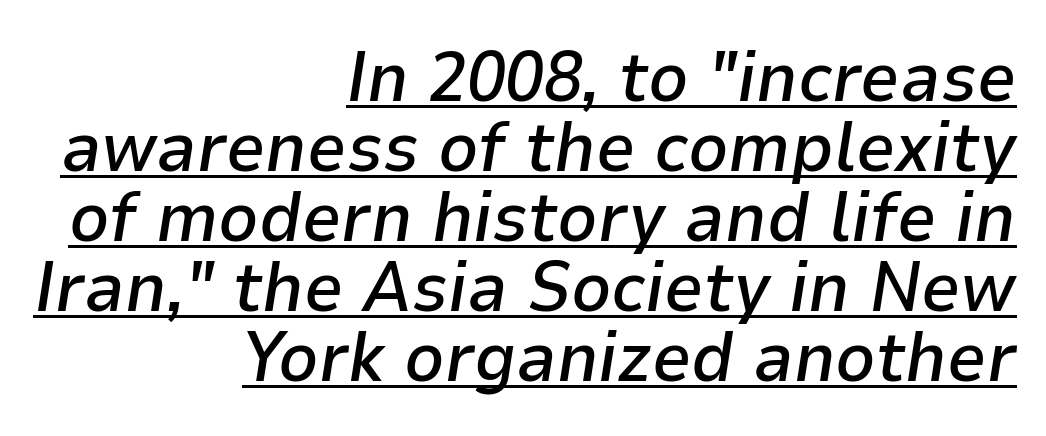
The image shows 70 px semibold type, italic (leaning right); set right-aligned, tight line spacing (1.0x), normal letter spacing, underlined; low stroke contrast and a medium x-height.
